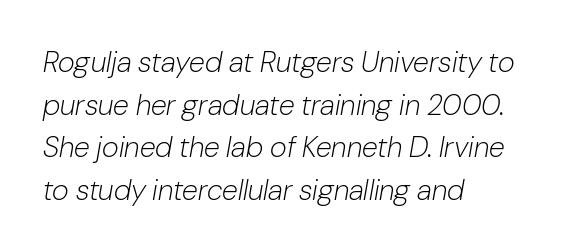
{"italic": "yes", "lean": "right", "slant_degrees": 10, "bold": "no", "weight": "light", "width": "normal", "stroke_contrast": "low", "x_height": "medium", "monospaced": "no", "underline": "no", "align": "left", "line_spacing": "normal", "line_spacing_ratio": 1.47, "letter_spacing": "normal", "letter_spacing_em": 0.0, "glyph_px": 29}
